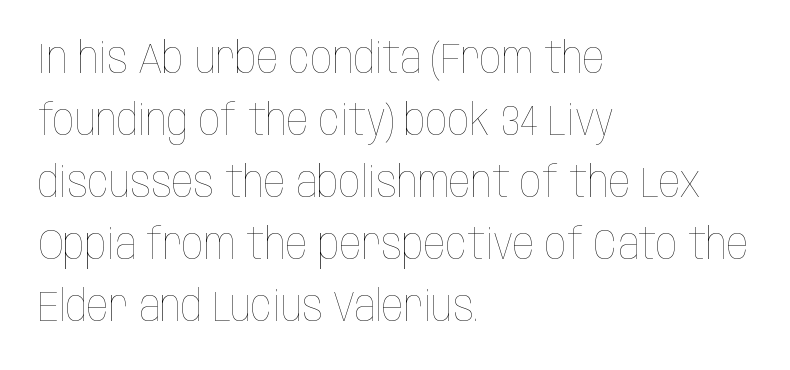
Which margin do the lines hug? The left one — the right edge is uneven. Students, observe: this is what conventionally led text looks like. Lines of text with bare space underneath. This sample has the flowing, uneven cadence of proportional lettering. Style check: upright. Letter spacing: default.
